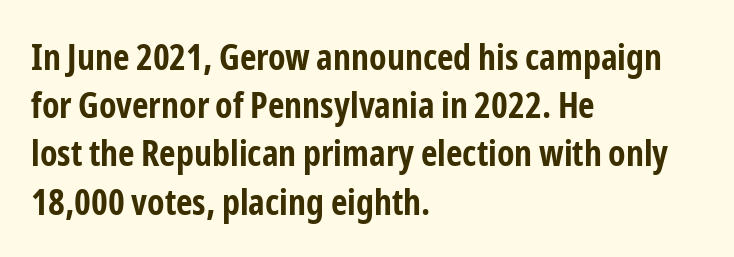
The image shows 36 px bold, condensed sans-serif type, upright; set left-aligned, normal line spacing (1.34x), normal letter spacing, not underlined; low stroke contrast and a medium x-height.
